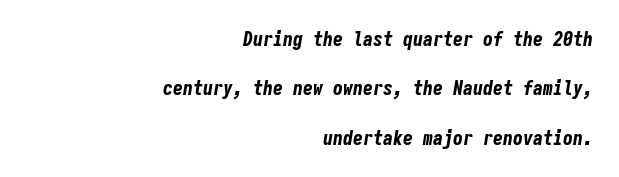
Q: Is the text bold? A: Yes.
Q: Is the text italic (slanted)? A: Yes, it leans right by about 9 degrees.
Q: Is the text underlined? A: No.
Q: How is the paragraph aligned? A: Right-aligned.
Q: Is the spacing between letters normal or unusually wide? A: Normal.
Q: Is the spacing between lines tight, normal or loose? A: Loose.
